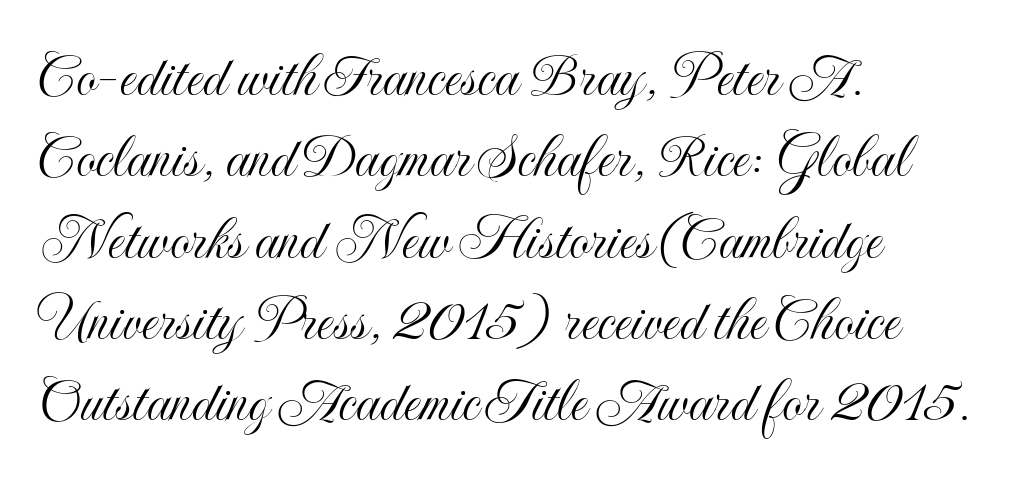
This rendering features lettering with no underline. The passage shown is typed in a proportional face where columns would drift. If you measured baseline to baseline, you'd find a middling distance. No extra tracking has been applied to these lines. Line starts are locked; line ends wander.
